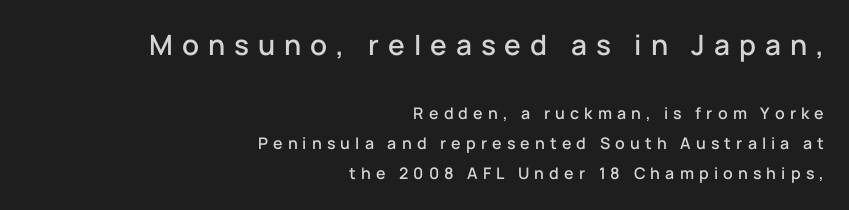
{"serif": "no", "italic": "no", "width": "normal", "stroke_contrast": "low", "x_height": "medium", "monospaced": "no", "underline": "no", "align": "right", "line_spacing": "loose", "line_spacing_ratio": 1.9, "letter_spacing": "wide", "letter_spacing_em": 0.32, "larger_block": "first", "size_ratio": 1.75, "glyph_px": 28}
